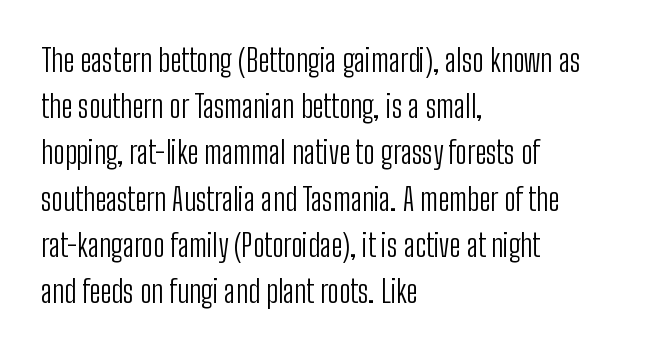
Ordinary non-slanted type is in use. The letters sit at their default tracking, neither squeezed nor spread. How would I describe the line gaps? Plain and ordinary. Examine the stroke ends and you'll find no serifs. The specimen omits any rule beneath the text block's lines. Here the designer chose a conventional face with non-uniform glyph widths.
